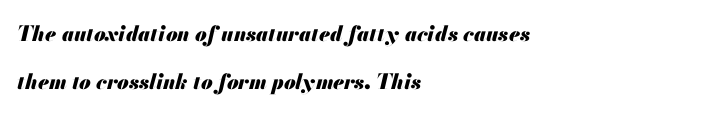
Q: Is the text bold? A: Yes.
Q: Is the text italic (slanted)? A: Yes, it leans right by about 13 degrees.
Q: Is the text underlined? A: No.
Q: How is the paragraph aligned? A: Left-aligned.
Q: Is the spacing between letters normal or unusually wide? A: Normal.
Q: Is the spacing between lines tight, normal or loose? A: Loose.
